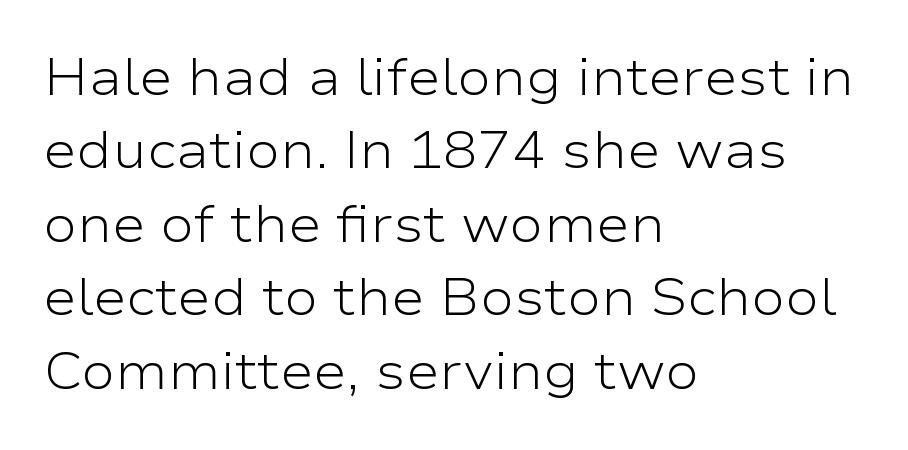
These glyphs show unthickened strokes, regular width or finer. Line beginnings align vertically; line endings do not. Nobody drew a line under any word here. Letter spacing: default. Each new line begins a customary step beneath the previous one.
